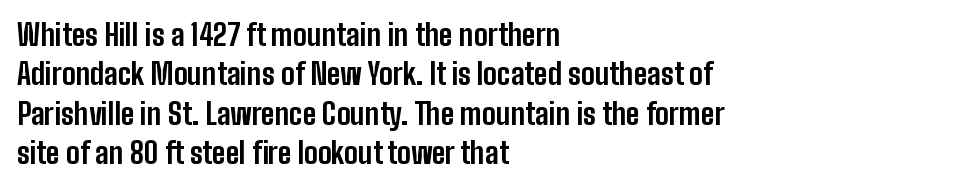
The image shows 29 px bold, condensed sans-serif type, upright; set left-aligned, normal line spacing (1.36x), normal letter spacing, not underlined; low stroke contrast and a medium x-height.
